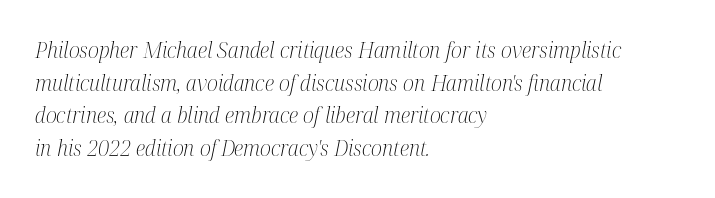
The horizontal fit of the characters is conventional and even. Every row of glyphs begins at an identical x-position on the left. You can tell it's italic because the verticals aren't actually vertical. Weight class: somewhere from thin through regular. The rows are spaced the way most documents space them.
